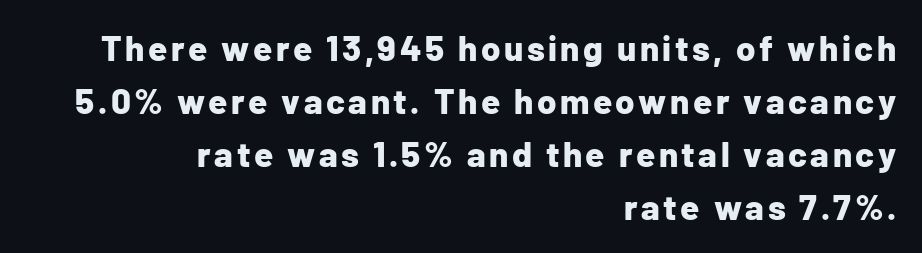
{"serif": "no", "italic": "no", "bold": "yes", "weight": "bold", "width": "normal", "stroke_contrast": "low", "x_height": "medium", "monospaced": "no", "underline": "no", "align": "right", "line_spacing": "normal", "line_spacing_ratio": 1.51, "glyph_px": 35}
